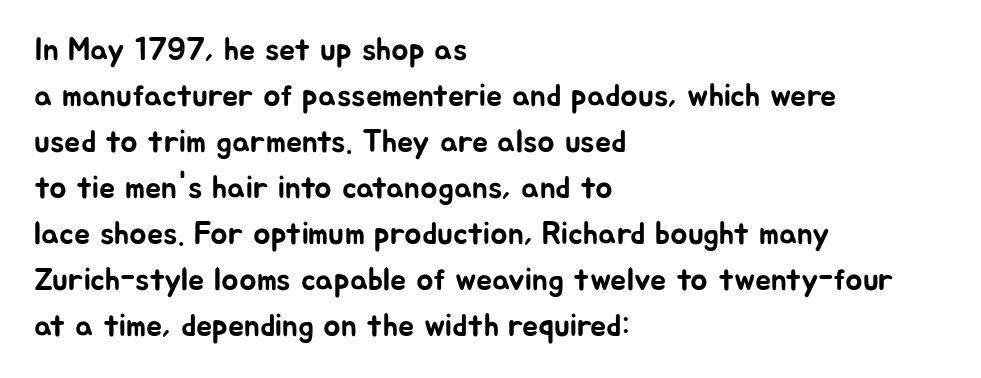
If you measured baseline to baseline, you'd find a middling distance. Characters remain perfectly vertical along every line. The text was rendered using a sans face with plain stroke endings. Is this a fixed-width face? No — the glyphs have proportional, varying widths. The specimen omits any rule beneath the text block's lines.
